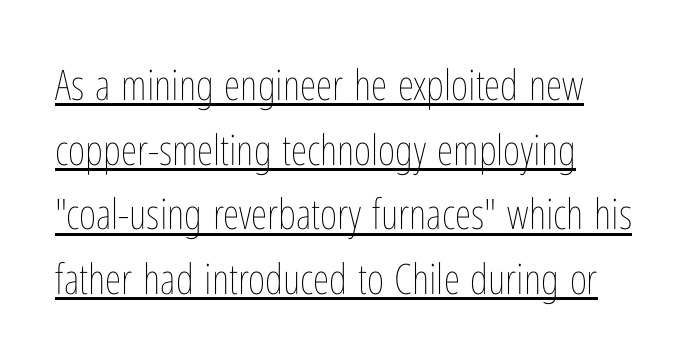
The image shows 42 px thin, condensed type, upright; set normal line spacing (1.54x), normal letter spacing, underlined; low stroke contrast and a medium x-height.
